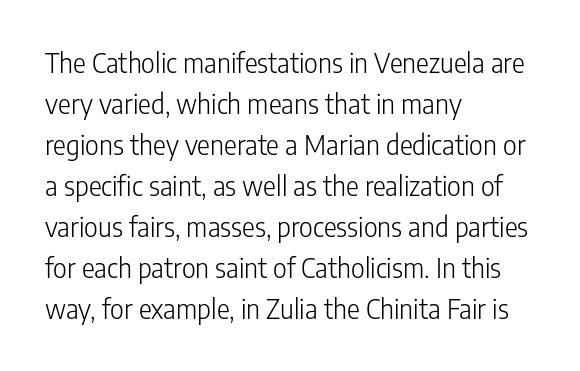
{"italic": "no", "bold": "no", "underline": "no", "align": "left", "line_spacing": "normal", "line_spacing_ratio": 1.52, "letter_spacing": "normal", "letter_spacing_em": 0.0, "glyph_px": 27}
